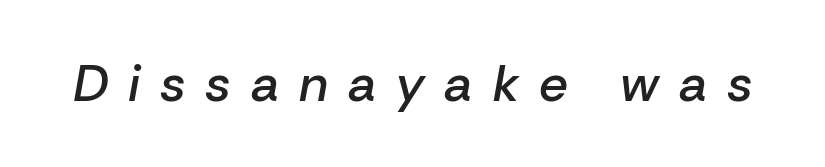
{"italic": "yes", "lean": "right", "slant_degrees": 10, "bold": "semi", "weight": "semibold", "width": "normal", "stroke_contrast": "low", "x_height": "medium", "monospaced": "no", "underline": "no", "letter_spacing": "wide", "letter_spacing_em": 0.39, "glyph_px": 51}
